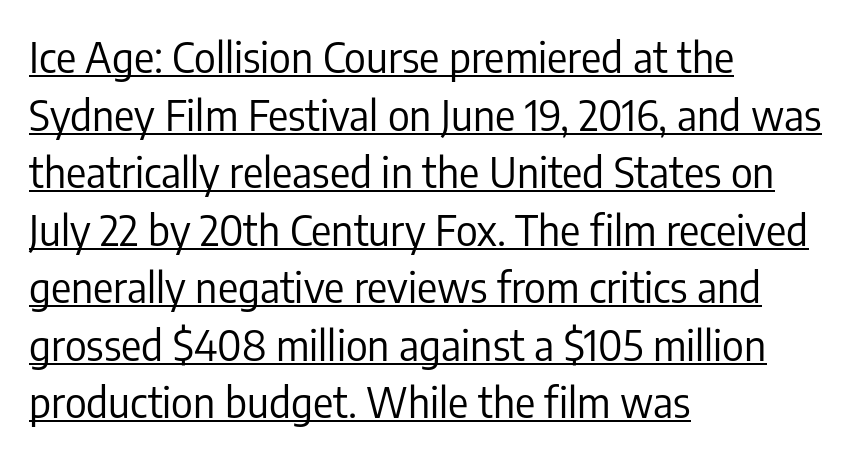
The image shows 42 px regular-weight, condensed sans-serif type, upright; set left-aligned, normal line spacing (1.37x), normal letter spacing, underlined; low stroke contrast and a medium x-height.
